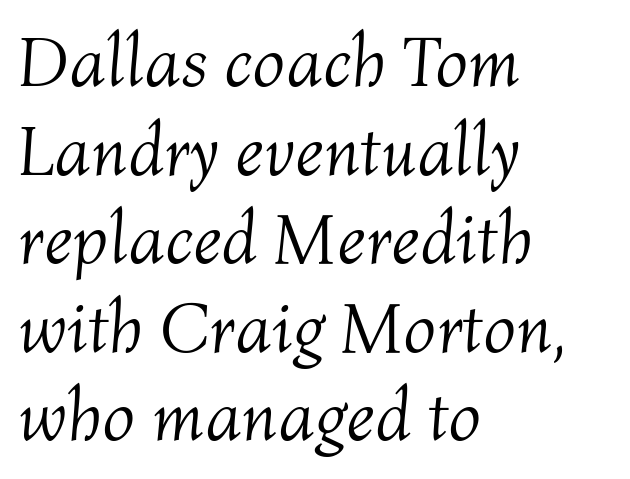
Just letters on the line, the space beneath them empty. Teacher's note: observe the even left margin — that is flush-left alignment. This sample has the flowing, uneven cadence of proportional lettering. Style check: oblique.
